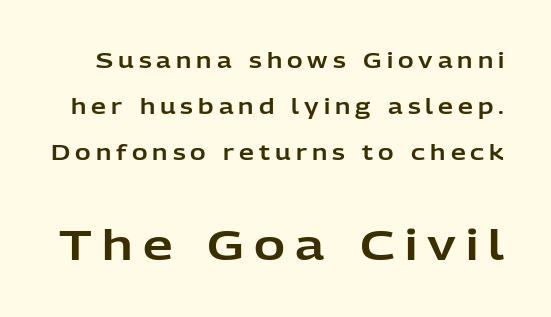
The axis of the letterforms is exactly vertical. Look at the bottom of the vertical strokes: they stop flat, with no serifs. The second block has been scaled up relative to the first. The letterforms stand isolated, each surrounded by extra space. This sample has the flowing, uneven cadence of proportional lettering.
